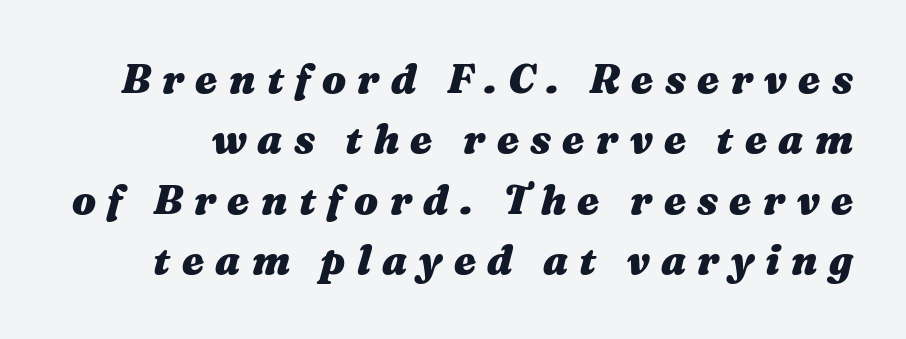
The image shows 40 px heavy, wide type, italic (leaning right); set normal line spacing (1.51x), unusually wide letter spacing (+0.28 em), not underlined; medium stroke contrast and a medium x-height.
